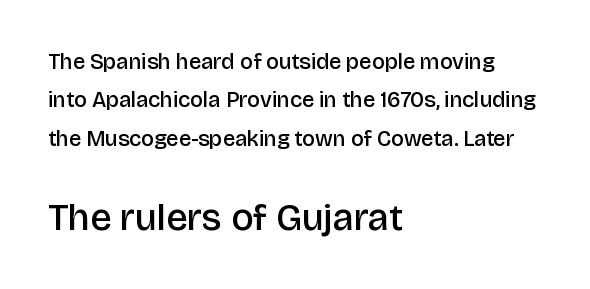
Q: Is the text bold? A: Semi-bold.
Q: Is the text italic (slanted)? A: No, it is upright.
Q: Is the typeface a serif or a sans-serif typeface? A: Sans-serif.
Q: Is the text underlined? A: No.
Q: How is the paragraph aligned? A: Left-aligned.
Q: Is the spacing between letters normal or unusually wide? A: Normal.
Q: Which block of text is set in a larger size, the first (top) or the second (bottom)? A: The second (bottom) one.
Q: Width (condensed, normal, or wide)? A: Normal.
Q: Stroke contrast? A: Low.
Q: x-height? A: Large.
Q: Monospaced? A: No.
